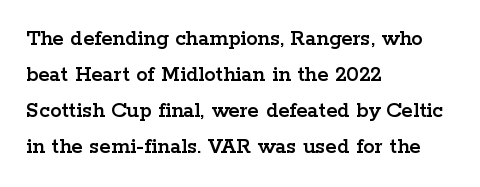
Q: Is the text italic (slanted)? A: No, it is upright.
Q: Is the text underlined? A: No.
Q: How is the paragraph aligned? A: Left-aligned.
Q: Is the spacing between letters normal or unusually wide? A: Normal.
Q: Is the spacing between lines tight, normal or loose? A: Normal.
